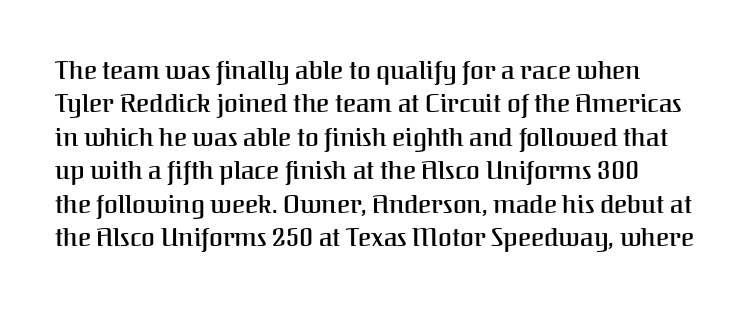
{"italic": "no", "bold": "semi", "underline": "no", "line_spacing": "normal", "line_spacing_ratio": 1.34, "letter_spacing": "normal", "letter_spacing_em": 0.0, "glyph_px": 25}
